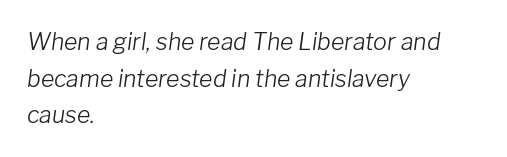
{"italic": "yes", "lean": "right", "slant_degrees": 8, "bold": "no", "underline": "no", "align": "left", "line_spacing": "normal", "line_spacing_ratio": 1.59, "letter_spacing": "normal", "letter_spacing_em": 0.0, "glyph_px": 23}
